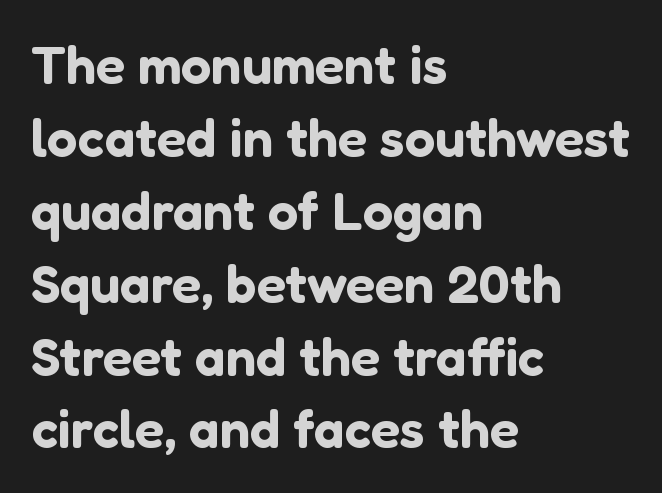
Note the varied advance widths — an 'i' is clearly narrower than an 'm'. Letterform terminals end flat and unadorned throughout the passage. Quick note: not italic, upright. Interline gaps are of average width in this sample. Beneath every word, the page is bare. These lines stack with their left ends in a neat column.
